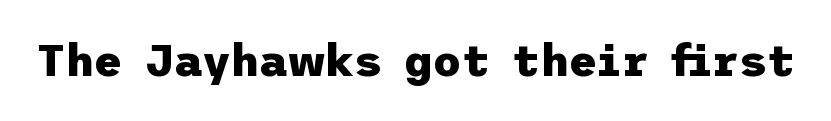
Q: Is the text bold? A: Yes.
Q: Is the text italic (slanted)? A: No, it is upright.
Q: Is the typeface a serif or a sans-serif typeface? A: Sans-serif.
Q: Is the text underlined? A: No.
Q: Is the spacing between letters normal or unusually wide? A: Normal.
Q: Width (condensed, normal, or wide)? A: Normal.
Q: Stroke contrast? A: Low.
Q: x-height? A: Medium.
